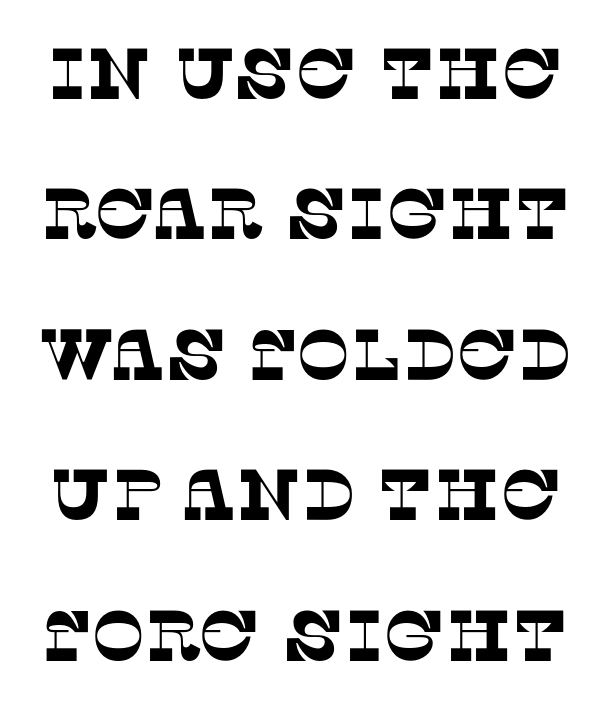
Words float on clear page, feet unadorned. What's the leading like? Stretched, with rows far apart. Do the characters align in a grid? No, the font is proportional. What kind of face is this? One with serifs. This sample uses plain, unmodified letter spacing.
